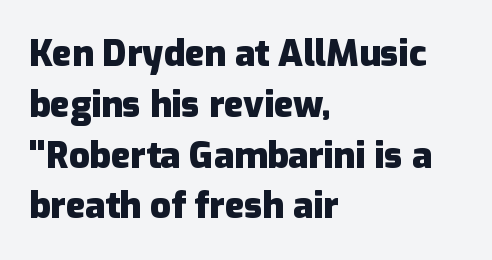
Q: Is the text bold? A: Yes.
Q: Is the text italic (slanted)? A: No, it is upright.
Q: Is the typeface a serif or a sans-serif typeface? A: Sans-serif.
Q: Is the text underlined? A: No.
Q: How is the paragraph aligned? A: Left-aligned.
Q: Is the spacing between letters normal or unusually wide? A: Normal.
Q: Is the spacing between lines tight, normal or loose? A: Normal.
Q: Width (condensed, normal, or wide)? A: Normal.
Q: Stroke contrast? A: Low.
Q: x-height? A: Medium.
Q: Monospaced? A: No.
